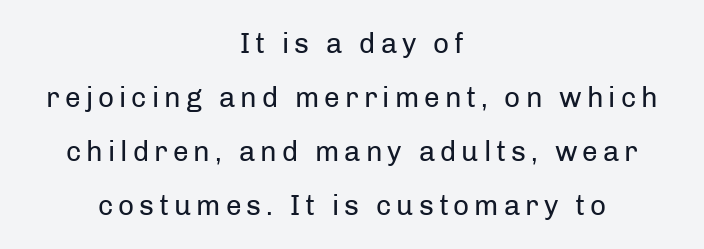
Character widths vary here, with narrow letters taking less room than wide ones. The paragraph shown floats in the horizontal middle. Rows of type keep a wide berth in the vertical direction. The baseline area is clear. Counters stay open thanks to moderate or lighter strokes.
